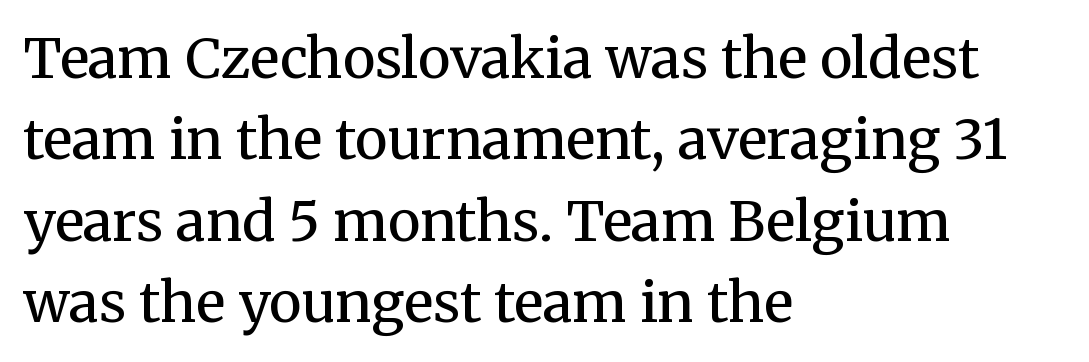
The image shows 55 px regular-weight serif type, upright; set left-aligned, normal line spacing (1.48x), normal letter spacing, not underlined; medium stroke contrast and a medium x-height.
